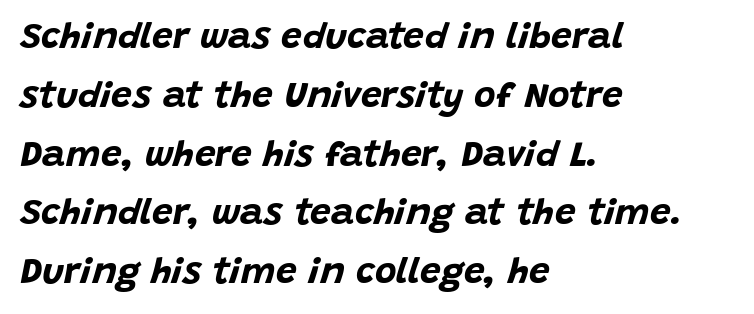
Look at the stroke-to-counter ratio: heavy, a bold. Italic: yes, the glyphs are oblique. The string is rendered with underlining switched off. Note the varied advance widths — an 'i' is clearly narrower than an 'm'. Reading down the column, the eye jumps a familiar distance to each next line.
